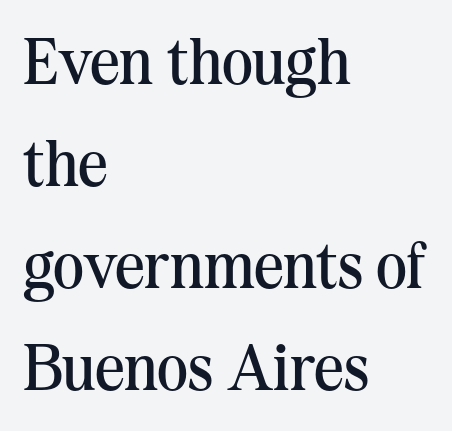
Q: Is the text bold? A: No.
Q: Is the text italic (slanted)? A: No, it is upright.
Q: Is the typeface a serif or a sans-serif typeface? A: Serif.
Q: Is the text underlined? A: No.
Q: How is the paragraph aligned? A: Left-aligned.
Q: Is the spacing between letters normal or unusually wide? A: Normal.
Q: Is the spacing between lines tight, normal or loose? A: Normal.
Q: Width (condensed, normal, or wide)? A: Normal.
Q: Stroke contrast? A: Medium.
Q: x-height? A: Medium.
Q: Monospaced? A: No.
